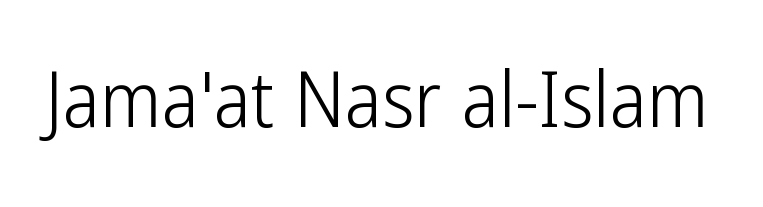
Decoration check: the copy has no underline. The lettering stays uniformly vertical, giving the passage a roman look. Spacing verdict: proportional, widths tailored to each character. The tracking reads as untouched default to a designer's eye.
